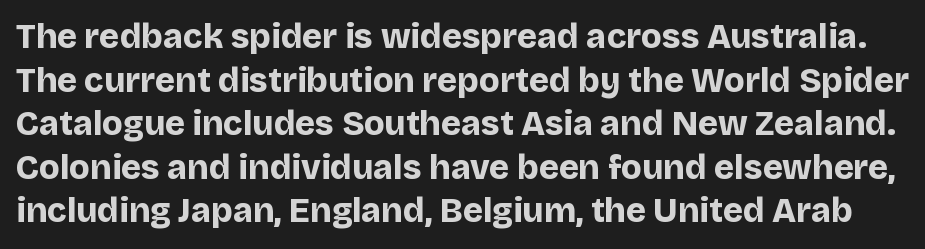
The image shows 34 px bold sans-serif type, upright; set normal line spacing (1.28x), normal letter spacing, not underlined; low stroke contrast and a large x-height.
